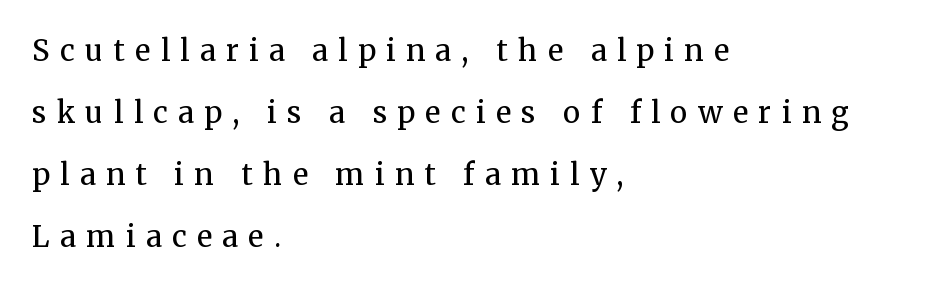
The image shows 29 px regular-weight serif type, upright; set left-aligned, loose line spacing (2.14x), unusually wide letter spacing (+0.36 em), not underlined; medium stroke contrast and a medium x-height.
